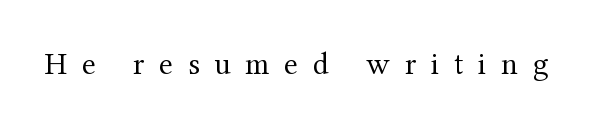
{"serif": "yes", "italic": "no", "bold": "no", "weight": "regular", "width": "normal", "stroke_contrast": "medium", "x_height": "medium", "monospaced": "no", "underline": "no", "letter_spacing": "wide", "letter_spacing_em": 0.46, "glyph_px": 32}
